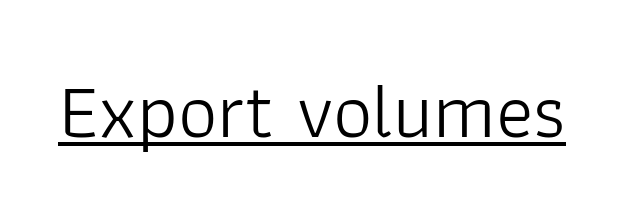
{"serif": "no", "italic": "no", "bold": "no", "weight": "light", "width": "normal", "stroke_contrast": "low", "x_height": "medium", "monospaced": "no", "underline": "yes", "letter_spacing": "normal", "letter_spacing_em": 0.0, "glyph_px": 78}
